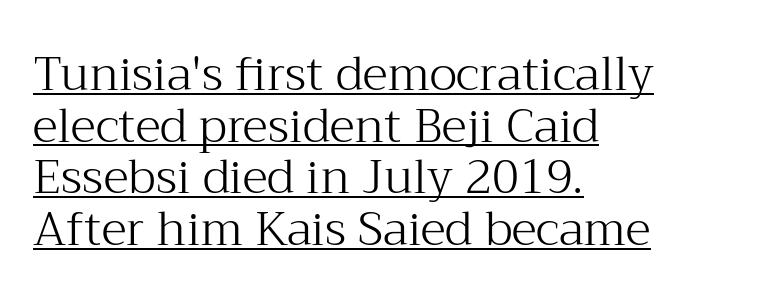
Q: Is the text bold? A: No.
Q: Is the text italic (slanted)? A: No, it is upright.
Q: Is the typeface a serif or a sans-serif typeface? A: Serif.
Q: Is the text underlined? A: Yes.
Q: How is the paragraph aligned? A: Left-aligned.
Q: Is the spacing between letters normal or unusually wide? A: Normal.
Q: Is the spacing between lines tight, normal or loose? A: Tight.
Q: Width (condensed, normal, or wide)? A: Normal.
Q: Stroke contrast? A: Medium.
Q: x-height? A: Medium.
Q: Monospaced? A: No.
